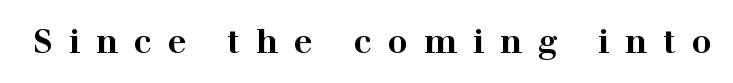
Q: Is the text bold? A: Yes.
Q: Is the text italic (slanted)? A: No, it is upright.
Q: Is the typeface a serif or a sans-serif typeface? A: Serif.
Q: Is the text underlined? A: No.
Q: Is the spacing between letters normal or unusually wide? A: Unusually wide.
Q: Width (condensed, normal, or wide)? A: Wide.
Q: Stroke contrast? A: High.
Q: x-height? A: Medium.
Q: Monospaced? A: No.
